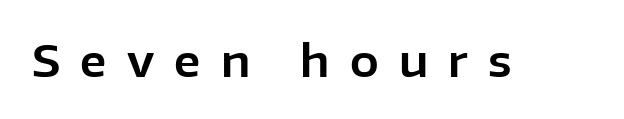
The image shows 43 px sans-serif type, upright; set unusually wide letter spacing (+0.47 em), not underlined; low stroke contrast and a medium x-height.
